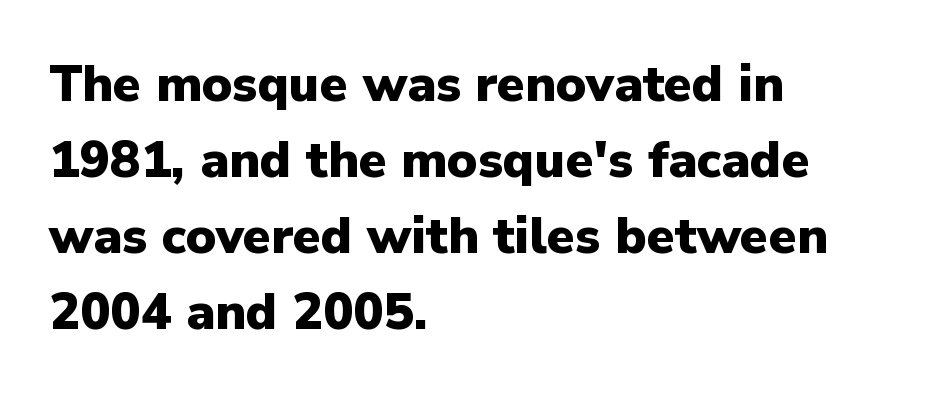
Q: Is the text bold? A: Yes.
Q: Is the text italic (slanted)? A: No, it is upright.
Q: Is the typeface a serif or a sans-serif typeface? A: Sans-serif.
Q: Is the text underlined? A: No.
Q: How is the paragraph aligned? A: Left-aligned.
Q: Is the spacing between letters normal or unusually wide? A: Normal.
Q: Is the spacing between lines tight, normal or loose? A: Normal.
Q: Width (condensed, normal, or wide)? A: Normal.
Q: Stroke contrast? A: Low.
Q: x-height? A: Medium.
Q: Monospaced? A: No.
